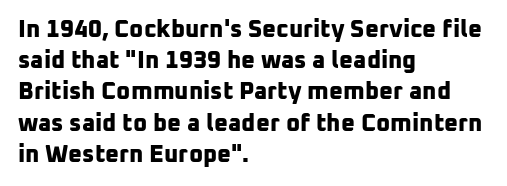
{"bold": "yes", "underline": "no", "align": "left", "line_spacing": "normal", "line_spacing_ratio": 1.3, "letter_spacing": "normal", "letter_spacing_em": 0.0, "glyph_px": 24}
